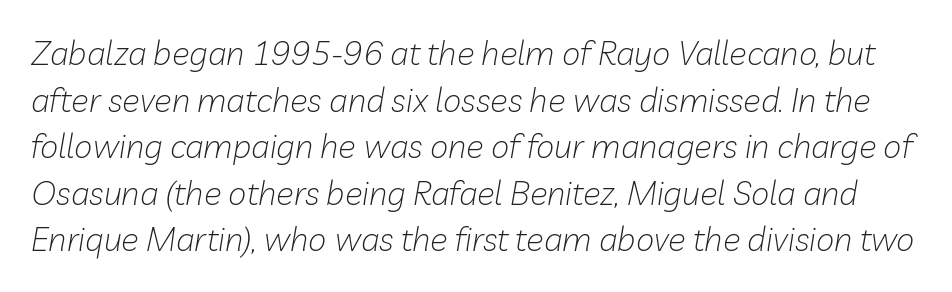
The image shows 33 px light type, italic (leaning right); set normal line spacing (1.41x), normal letter spacing, not underlined; low stroke contrast and a medium x-height.
